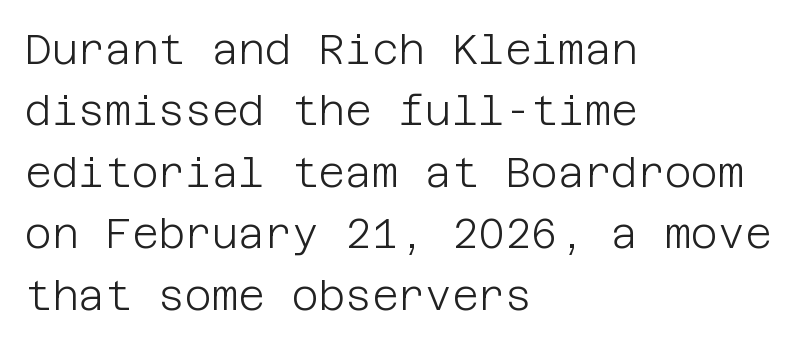
The words here are not underlined. The letters look calm and open, with moderate or lighter stems. Ordinary non-slanted type is in use. You can tell from the bare stems that sans-serif type was used.
